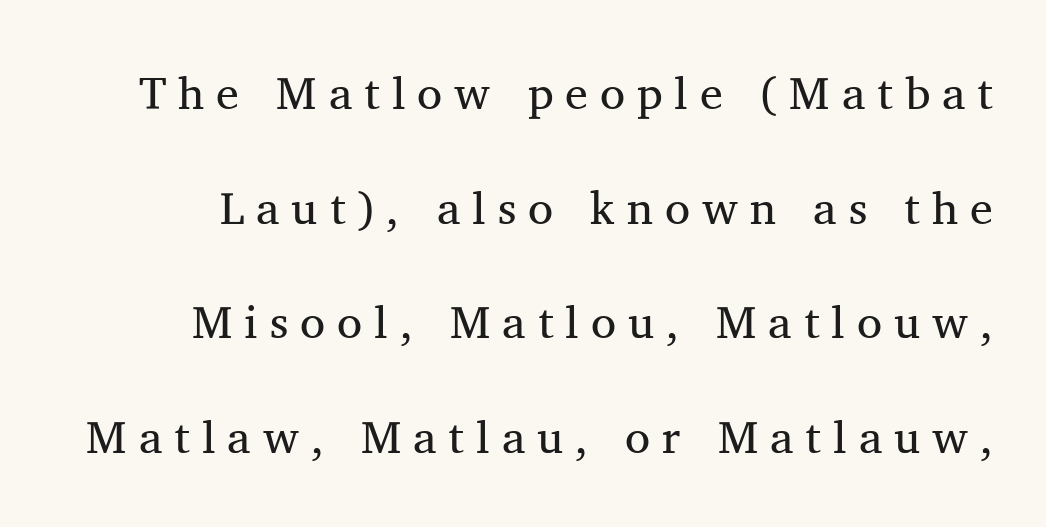
{"serif": "yes", "italic": "no", "bold": "no", "weight": "regular", "width": "normal", "stroke_contrast": "medium", "x_height": "medium", "monospaced": "no", "underline": "no", "line_spacing": "loose", "line_spacing_ratio": 2.49, "letter_spacing": "wide", "letter_spacing_em": 0.26, "glyph_px": 46}
